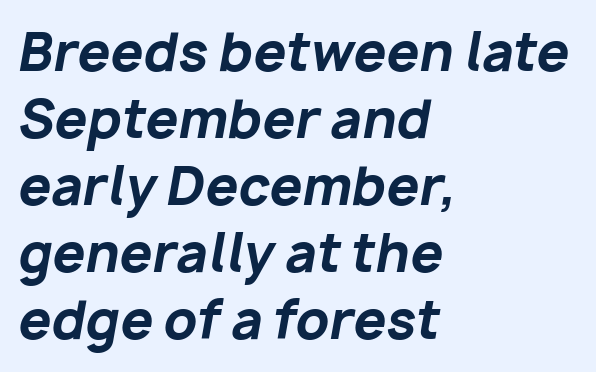
{"italic": "yes", "lean": "right", "slant_degrees": 10, "bold": "yes", "weight": "bold", "width": "normal", "stroke_contrast": "low", "x_height": "medium", "monospaced": "no", "underline": "no", "align": "left", "line_spacing": "normal", "line_spacing_ratio": 1.29, "letter_spacing": "normal", "letter_spacing_em": 0.0, "glyph_px": 52}
